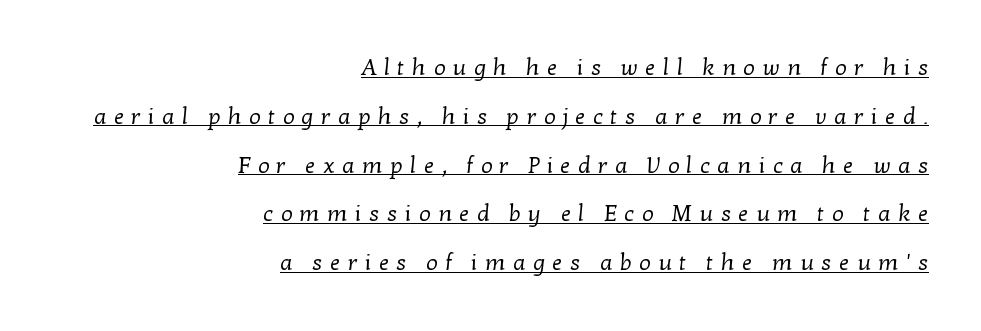
Q: Is the text bold? A: No.
Q: Is the text underlined? A: Yes.
Q: How is the paragraph aligned? A: Right-aligned.
Q: Is the spacing between letters normal or unusually wide? A: Unusually wide.
Q: Is the spacing between lines tight, normal or loose? A: Loose.
